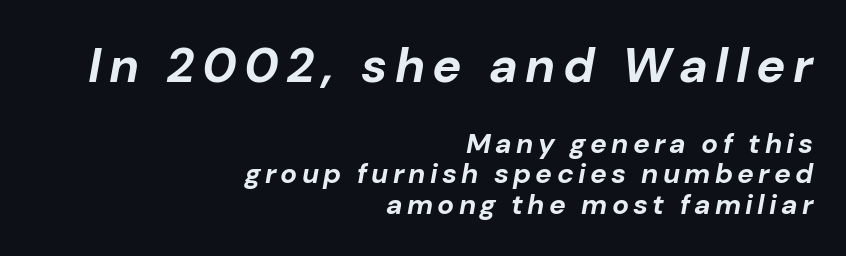
Reading top to bottom, the characters get smaller at the block break. Horizontal bands of white between lines are thin slivers. Plenty of ink on the page — the face is bold. You can tell it's italic because the verticals aren't actually vertical. A typesetter would call this proportional, since set widths differ per character. Words float on clear page, feet unadorned.
